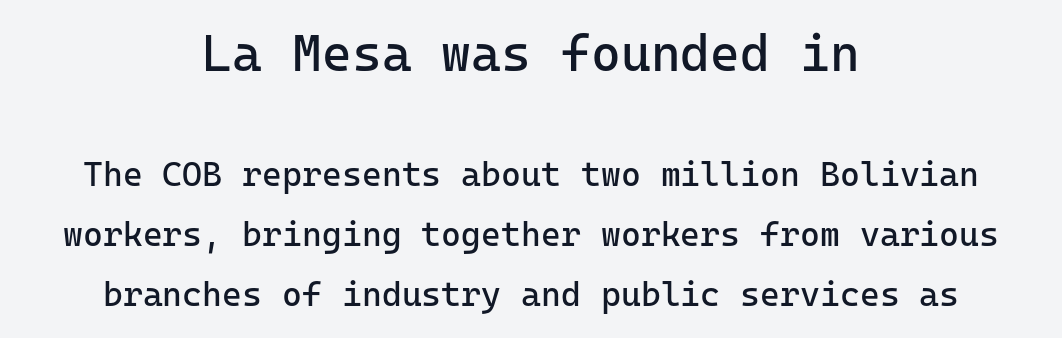
Unbolded letterforms with no extra heft. Is this a fixed-width face? Yes — each glyph sits in an identical cell. Letterform terminals end flat and unadorned throughout the passage. This is roman type, the default non-slanted kind. Has an underline been added? It has not.
